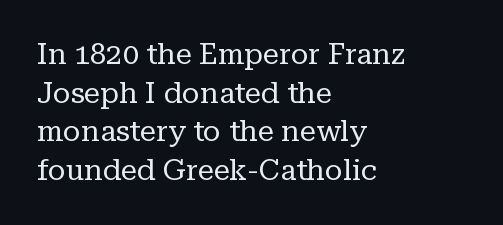
The image shows 29 px regular-weight serif type, upright; set left-aligned, normal line spacing (1.33x), normal letter spacing, not underlined; low stroke contrast and a medium x-height.
